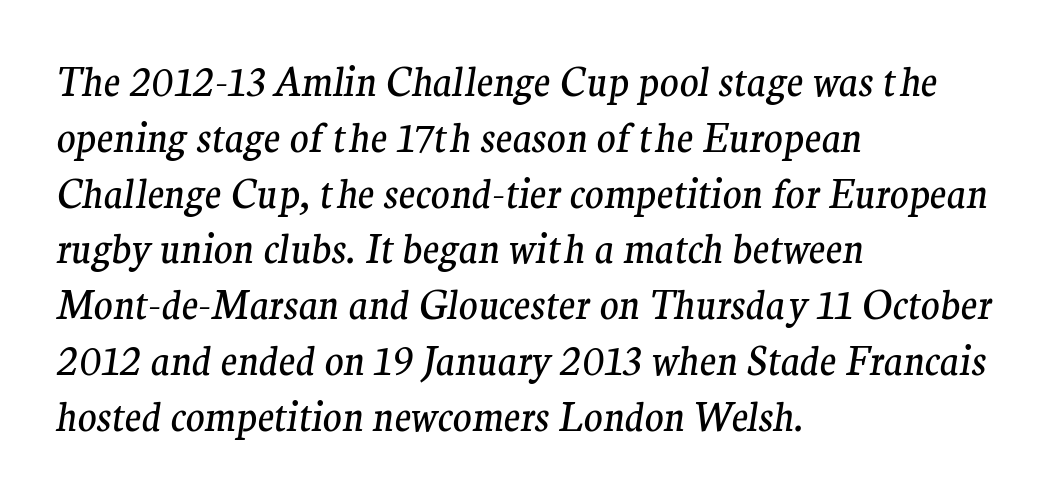
{"serif": "yes", "italic": "yes", "lean": "right", "slant_degrees": 9, "bold": "no", "weight": "regular", "width": "normal", "stroke_contrast": "medium", "x_height": "medium", "monospaced": "no", "underline": "no", "align": "left", "line_spacing": "normal", "line_spacing_ratio": 1.43, "letter_spacing": "normal", "letter_spacing_em": 0.0, "glyph_px": 39}
